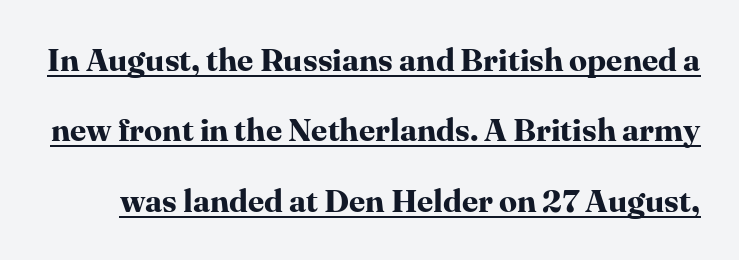
Does the leading feel generous? Absolutely, it's lavish. Between one letter and the next there's only the usual sliver of space. The strokes are fattened all the way to bold. Regarding serifs, this sample has them. In designer terms, the underline attribute is active on this setting.
